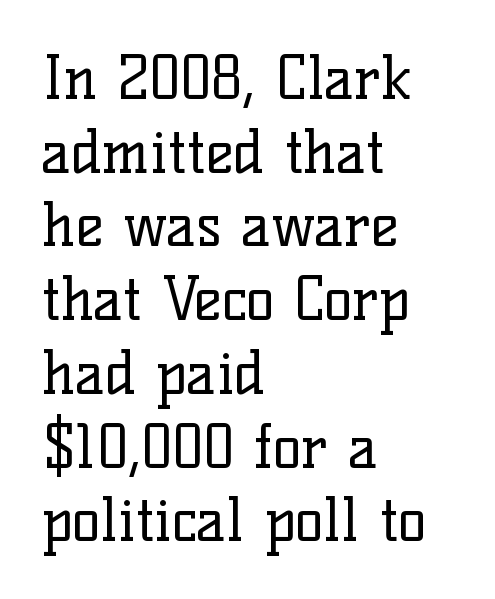
The baseline area is clear. This rendering uses left alignment, leaving the right contour irregular. These lines sit exactly where default settings would place them. Note the varied advance widths — an 'i' is clearly narrower than an 'm'. Heaviness? Minimal to ordinary, like unemphasized prose. Notice how the stems are strictly vertical — no italics here.
